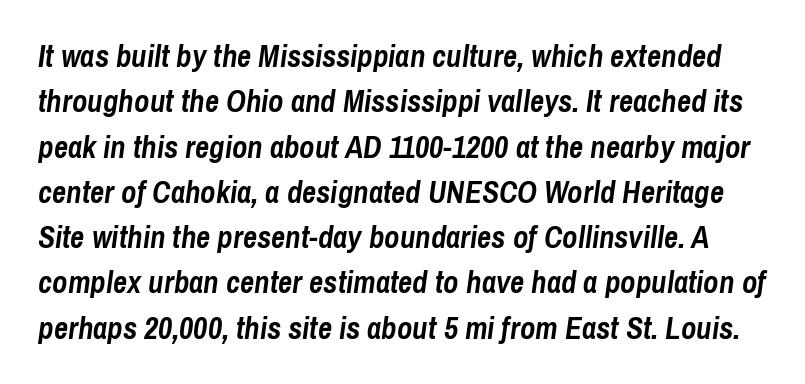
{"italic": "yes", "lean": "right", "slant_degrees": 8, "bold": "yes", "weight": "semibold", "width": "condensed", "stroke_contrast": "low", "x_height": "medium", "monospaced": "no", "underline": "no", "line_spacing": "normal", "line_spacing_ratio": 1.46, "letter_spacing": "normal", "letter_spacing_em": 0.0, "glyph_px": 31}
